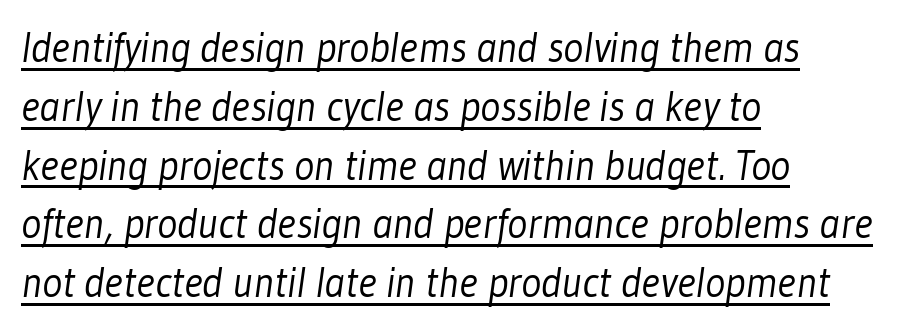
The image shows 42 px light, condensed sans-serif type; set left-aligned, normal line spacing (1.4x), normal letter spacing, underlined; low stroke contrast and a medium x-height.
